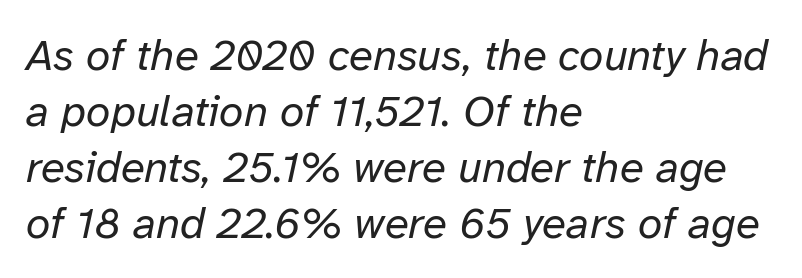
{"italic": "yes", "lean": "right", "slant_degrees": 12, "bold": "no", "weight": "regular", "width": "normal", "stroke_contrast": "low", "x_height": "medium", "monospaced": "no", "underline": "no", "align": "left", "line_spacing": "normal", "line_spacing_ratio": 1.27, "letter_spacing": "normal", "letter_spacing_em": 0.0, "glyph_px": 44}
